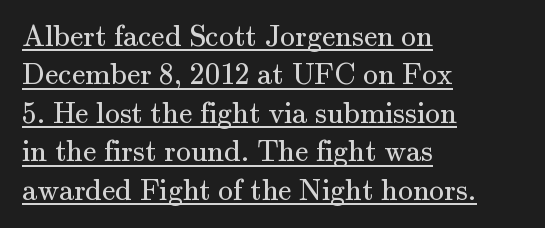
Q: Is the text bold? A: No.
Q: Is the text italic (slanted)? A: No, it is upright.
Q: Is the typeface a serif or a sans-serif typeface? A: Serif.
Q: Is the text underlined? A: Yes.
Q: How is the paragraph aligned? A: Left-aligned.
Q: Is the spacing between letters normal or unusually wide? A: Normal.
Q: Is the spacing between lines tight, normal or loose? A: Normal.
Q: Width (condensed, normal, or wide)? A: Normal.
Q: Stroke contrast? A: Medium.
Q: x-height? A: Small.
Q: Monospaced? A: No.
